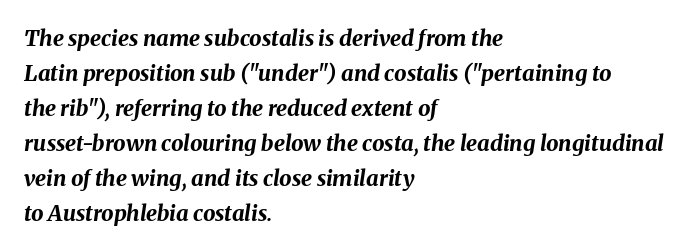
Q: Is the text bold? A: Yes.
Q: Is the text italic (slanted)? A: Yes, it leans right by about 8 degrees.
Q: Is the text underlined? A: No.
Q: How is the paragraph aligned? A: Left-aligned.
Q: Is the spacing between letters normal or unusually wide? A: Normal.
Q: Is the spacing between lines tight, normal or loose? A: Normal.
